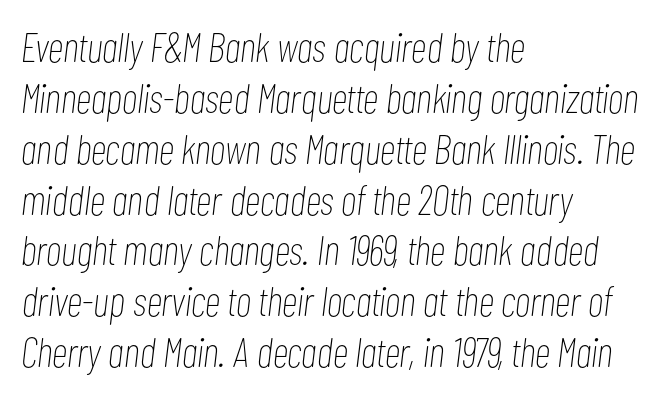
{"italic": "yes", "lean": "right", "slant_degrees": 7, "bold": "no", "weight": "thin", "width": "condensed", "stroke_contrast": "low", "x_height": "medium", "monospaced": "no", "underline": "no", "align": "left", "line_spacing_ratio": 1.24, "letter_spacing": "normal", "letter_spacing_em": 0.0, "glyph_px": 41}
